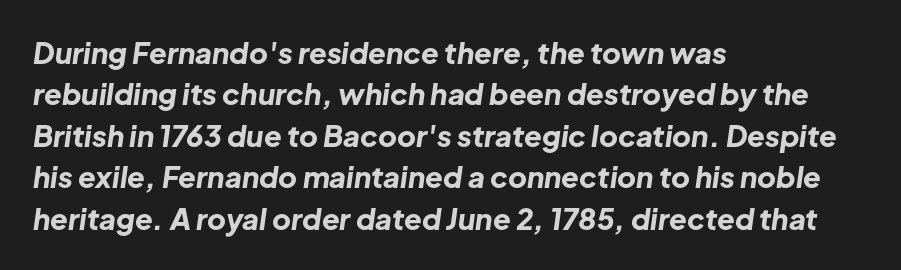
The image shows 29 px bold type, italic (leaning right); set left-aligned, normal line spacing (1.43x), normal letter spacing, not underlined; low stroke contrast and a medium x-height.
